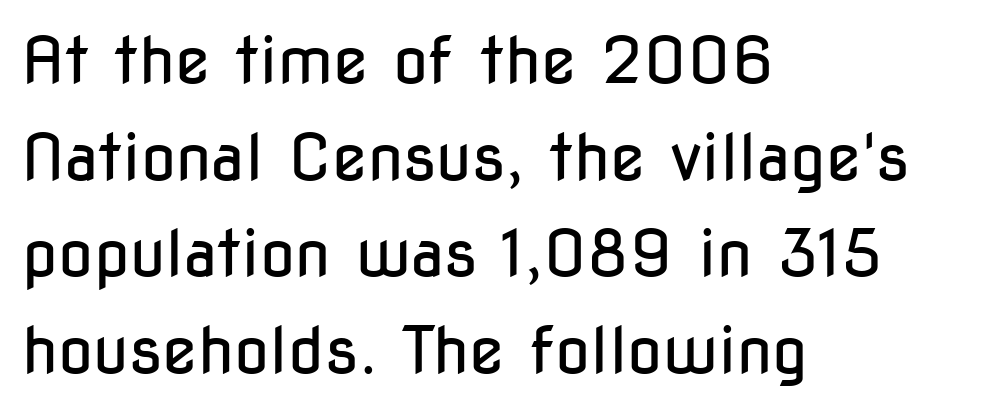
The image shows 64 px regular-weight, condensed sans-serif type, upright; set left-aligned, normal line spacing (1.51x), normal letter spacing, not underlined; low stroke contrast and a medium x-height.
